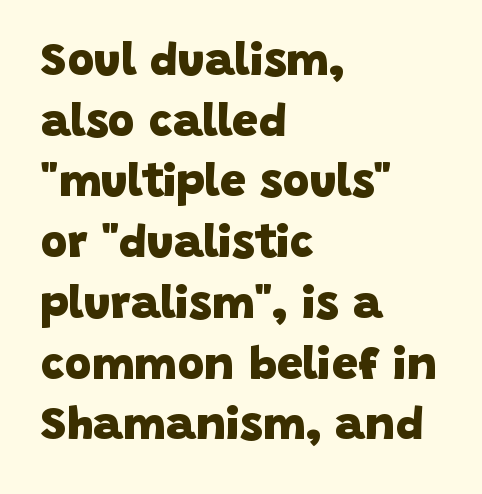
The image shows 46 px heavy sans-serif type; set left-aligned, normal line spacing (1.32x), normal letter spacing, not underlined; low stroke contrast and a large x-height.
